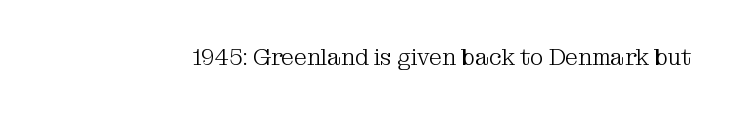
{"italic": "no", "bold": "no", "underline": "no", "letter_spacing": "normal", "letter_spacing_em": 0.0, "glyph_px": 23}
